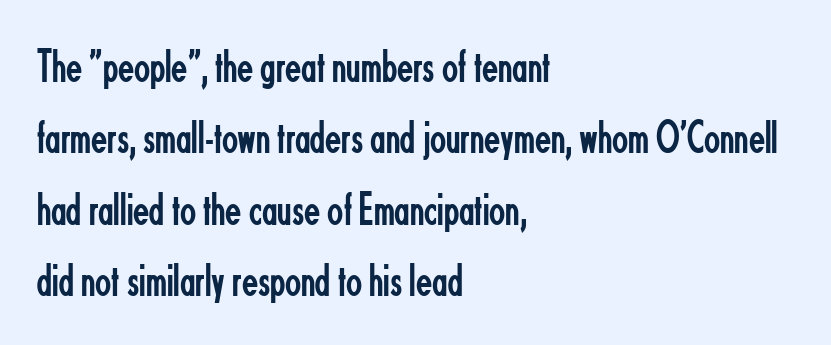
The image shows 47 px regular-weight, condensed sans-serif type, upright; set left-aligned, normal line spacing (1.52x), normal letter spacing, not underlined; low stroke contrast and a small x-height.
